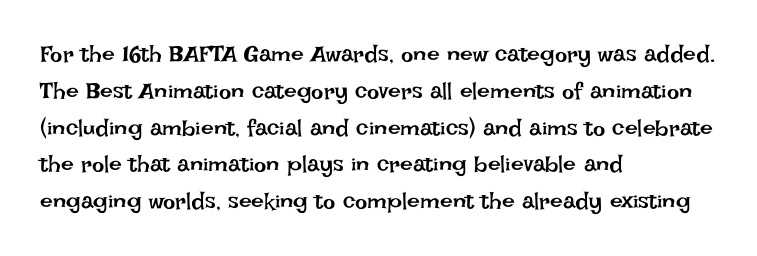
{"italic": "no", "bold": "no", "underline": "no", "align": "left", "line_spacing": "normal", "line_spacing_ratio": 1.6, "letter_spacing": "normal", "letter_spacing_em": 0.0, "glyph_px": 23}
